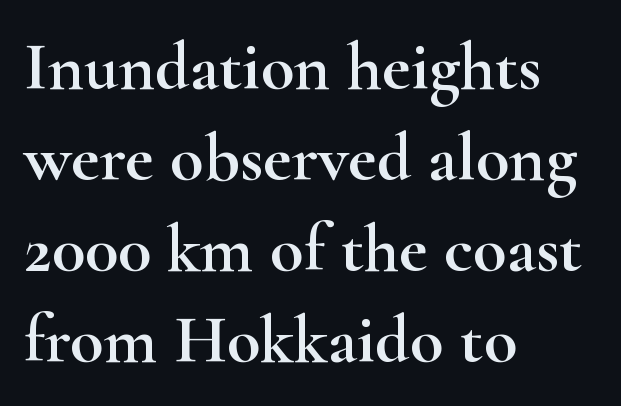
Q: Is the text italic (slanted)? A: No, it is upright.
Q: Is the typeface a serif or a sans-serif typeface? A: Serif.
Q: Is the text underlined? A: No.
Q: How is the paragraph aligned? A: Left-aligned.
Q: Is the spacing between letters normal or unusually wide? A: Normal.
Q: Is the spacing between lines tight, normal or loose? A: Normal.
Q: Width (condensed, normal, or wide)? A: Wide.
Q: Stroke contrast? A: High.
Q: x-height? A: Small.
Q: Monospaced? A: No.
